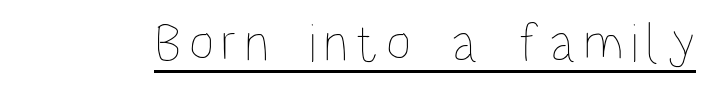
The image shows 55 px thin, condensed type, upright; set underlined; low stroke contrast and a large x-height.
